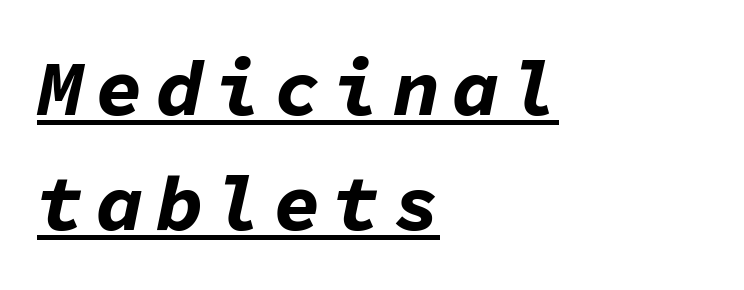
Q: Is the text bold? A: Yes.
Q: Is the text italic (slanted)? A: Yes, it leans right by about 11 degrees.
Q: Is the text underlined? A: Yes.
Q: How is the paragraph aligned? A: Left-aligned.
Q: Is the spacing between lines tight, normal or loose? A: Normal.
Q: Width (condensed, normal, or wide)? A: Normal.
Q: Stroke contrast? A: Low.
Q: x-height? A: Medium.
Q: Monospaced? A: Yes.
